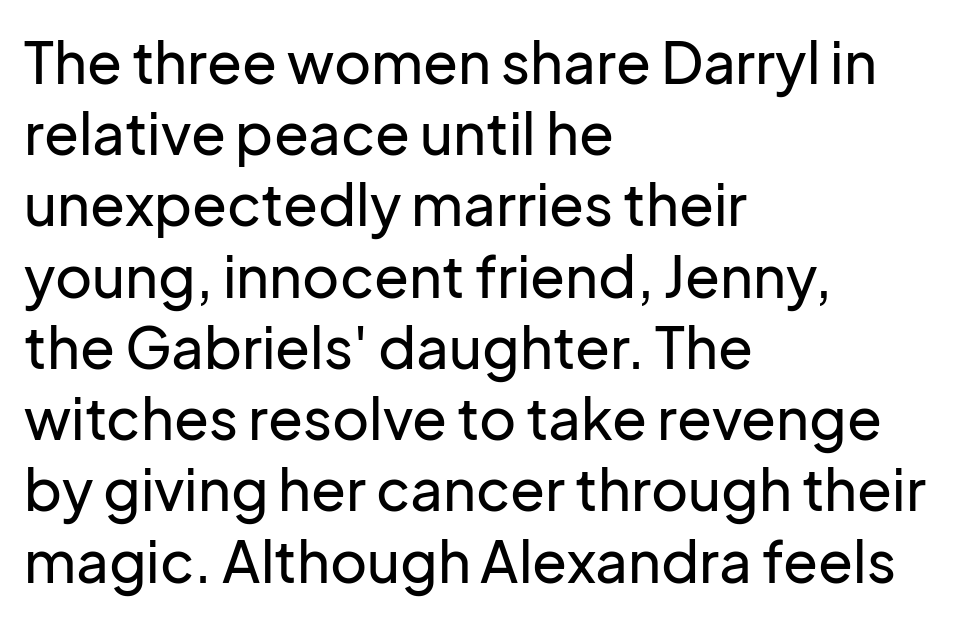
The image shows 57 px sans-serif type, upright; set left-aligned, normal line spacing (1.25x), normal letter spacing, not underlined; low stroke contrast and a medium x-height.
